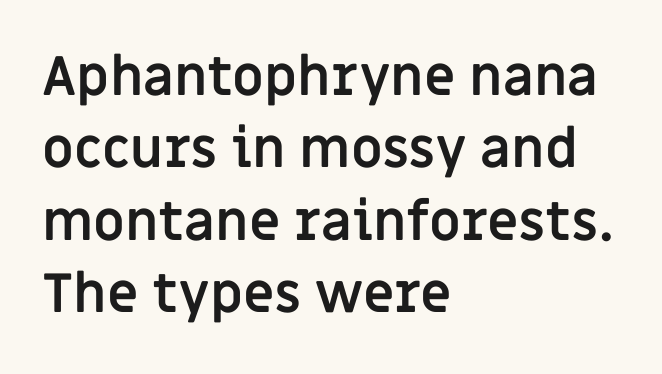
The text was rendered using a sans face with plain stroke endings. Rows of type keep a routine distance in the vertical direction. The text block is weighted toward the left margin, trailing off unevenly rightward. Short note: letters normally spaced. Strokes here are thick enough to call this a true bold. The foot of each line stays bare and open.
